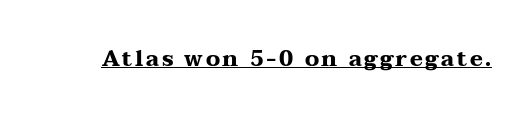
The image shows 22 px bold type, upright; set underlined.
